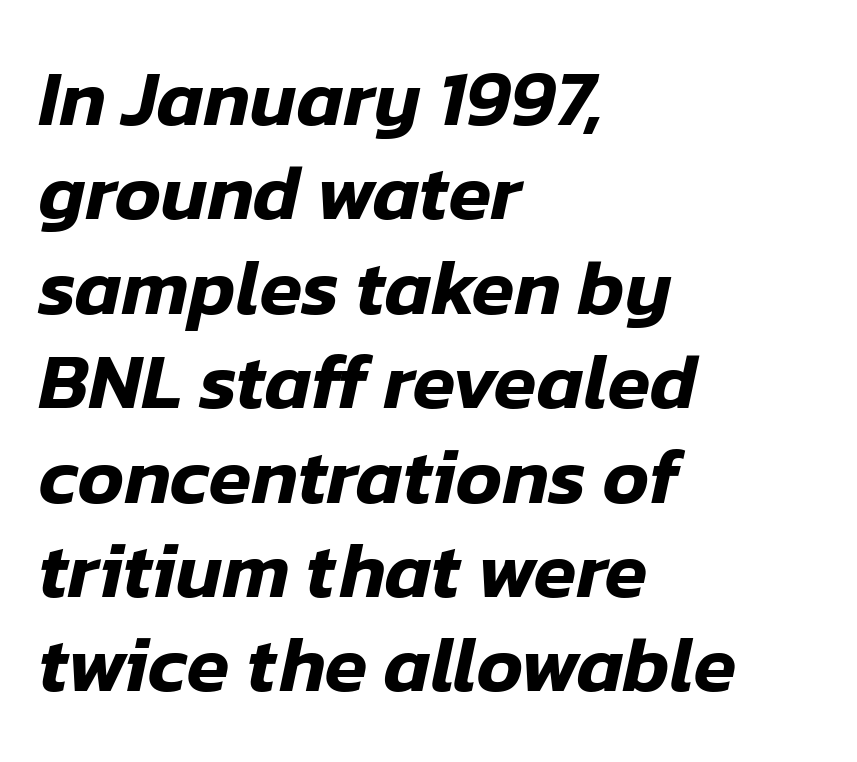
Q: Is the text italic (slanted)? A: Yes, it leans right by about 12 degrees.
Q: Is the text underlined? A: No.
Q: How is the paragraph aligned? A: Left-aligned.
Q: Is the spacing between letters normal or unusually wide? A: Normal.
Q: Width (condensed, normal, or wide)? A: Normal.
Q: Stroke contrast? A: Low.
Q: x-height? A: Medium.
Q: Monospaced? A: No.
